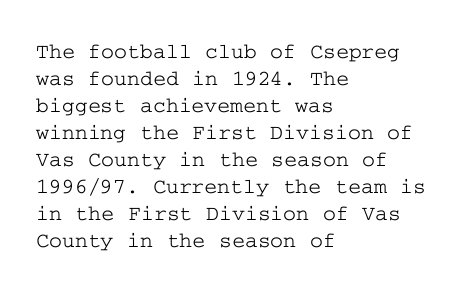
The horizontal fit of the characters is conventional and even. The typesetter chose a ragged-right arrangement here. Upright lettering throughout. The specimen omits any rule beneath the text block's lines.
